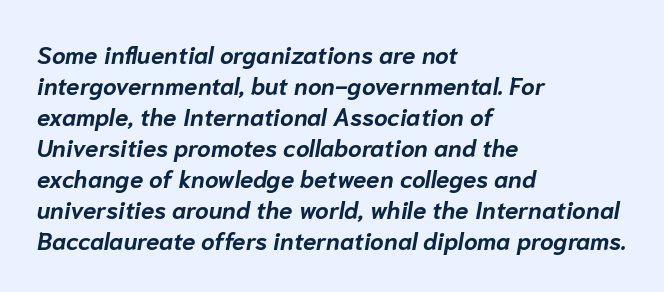
The image shows 24 px bold type, italic (leaning right); set left-aligned, normal line spacing (1.29x), normal letter spacing, not underlined.
